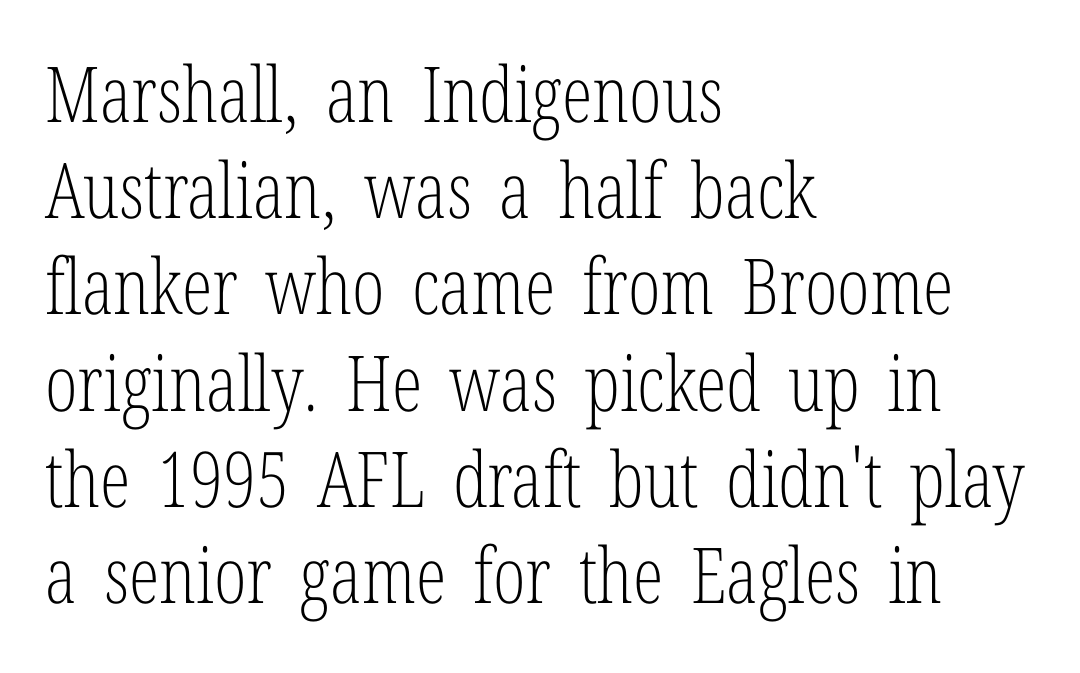
Q: Is the text bold? A: No.
Q: Is the text italic (slanted)? A: No, it is upright.
Q: Is the typeface a serif or a sans-serif typeface? A: Serif.
Q: Is the text underlined? A: No.
Q: How is the paragraph aligned? A: Left-aligned.
Q: Is the spacing between letters normal or unusually wide? A: Normal.
Q: Is the spacing between lines tight, normal or loose? A: Normal.
Q: Width (condensed, normal, or wide)? A: Condensed.
Q: Stroke contrast? A: Low.
Q: x-height? A: Medium.
Q: Monospaced? A: No.
